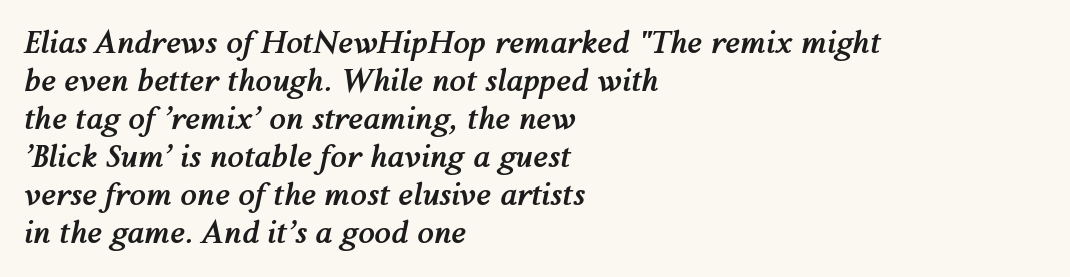
No extra tracking has been applied to these lines. Where is the straight margin? On the left. Bare-footed words on every line. This is heavy type, rendered in bold. An italicized treatment has been applied to the whole sample.
